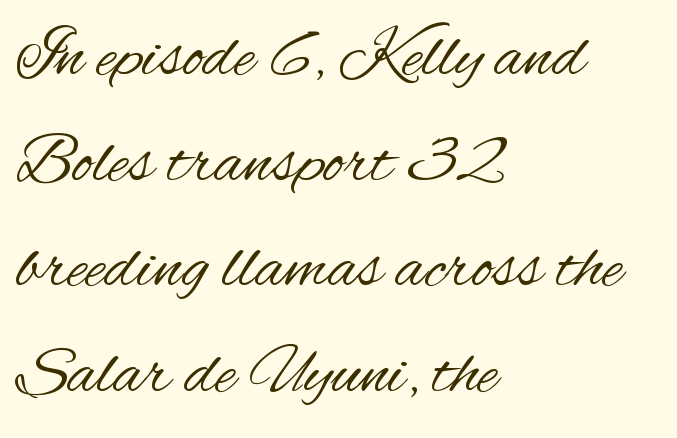
Q: Is the text bold? A: No.
Q: Is the text italic (slanted)? A: Yes.
Q: Is the typeface a serif or a sans-serif typeface? A: Sans-serif.
Q: Is the text underlined? A: No.
Q: How is the paragraph aligned? A: Left-aligned.
Q: Is the spacing between letters normal or unusually wide? A: Normal.
Q: Is the spacing between lines tight, normal or loose? A: Normal.
Q: Width (condensed, normal, or wide)? A: Condensed.
Q: Stroke contrast? A: Medium.
Q: x-height? A: Small.
Q: Monospaced? A: No.
